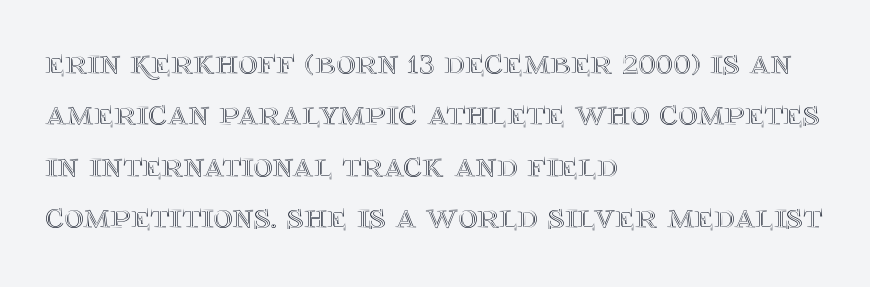
{"italic": "no", "width": "normal", "x_height": "large", "monospaced": "no", "underline": "no", "align": "left", "line_spacing": "normal", "line_spacing_ratio": 1.39, "letter_spacing": "normal", "letter_spacing_em": 0.0, "glyph_px": 37}
